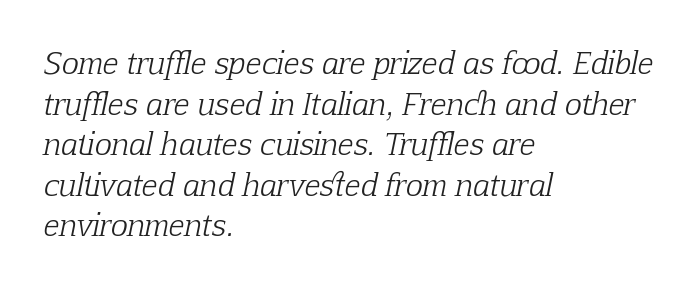
{"serif": "yes", "italic": "yes", "lean": "right", "slant_degrees": 12, "bold": "no", "weight": "light", "width": "normal", "stroke_contrast": "low", "x_height": "medium", "monospaced": "no", "underline": "no", "align": "left", "line_spacing": "normal", "line_spacing_ratio": 1.4, "letter_spacing": "normal", "letter_spacing_em": 0.0, "glyph_px": 29}
